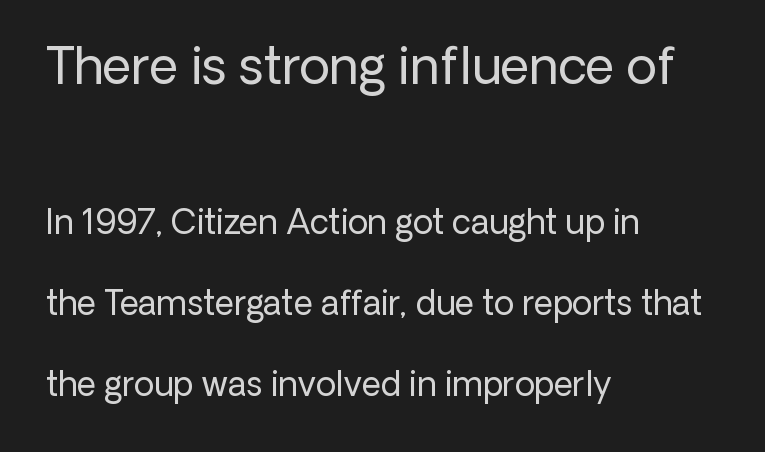
{"serif": "no", "italic": "no", "bold": "no", "weight": "regular", "width": "normal", "stroke_contrast": "low", "x_height": "medium", "monospaced": "no", "underline": "no", "align": "left", "line_spacing": "loose", "line_spacing_ratio": 2.46, "letter_spacing": "normal", "letter_spacing_em": 0.0, "larger_block": "first", "size_ratio": 1.52, "glyph_px": 50}
